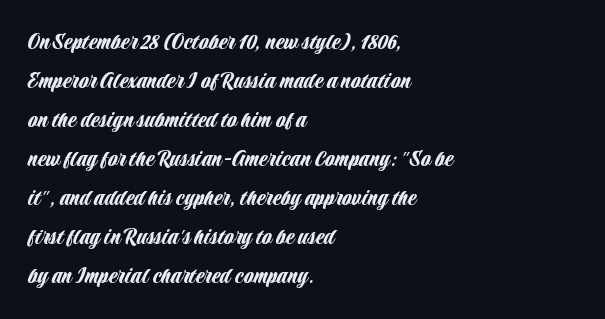
{"underline": "no", "align": "left", "line_spacing": "normal", "line_spacing_ratio": 1.56, "letter_spacing": "normal", "letter_spacing_em": 0.0, "glyph_px": 25}
